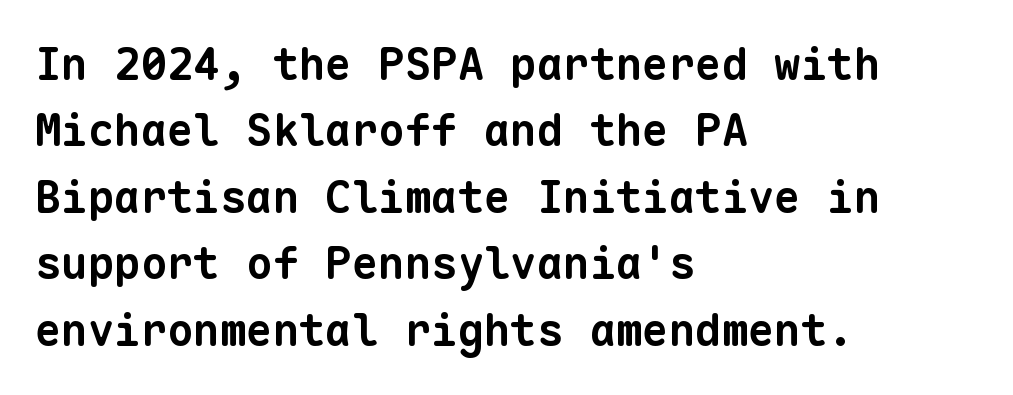
{"serif": "no", "bold": "yes", "weight": "bold", "width": "normal", "stroke_contrast": "low", "x_height": "medium", "monospaced": "yes", "underline": "no", "align": "left", "line_spacing": "normal", "line_spacing_ratio": 1.51, "letter_spacing": "normal", "letter_spacing_em": 0.0, "glyph_px": 44}
